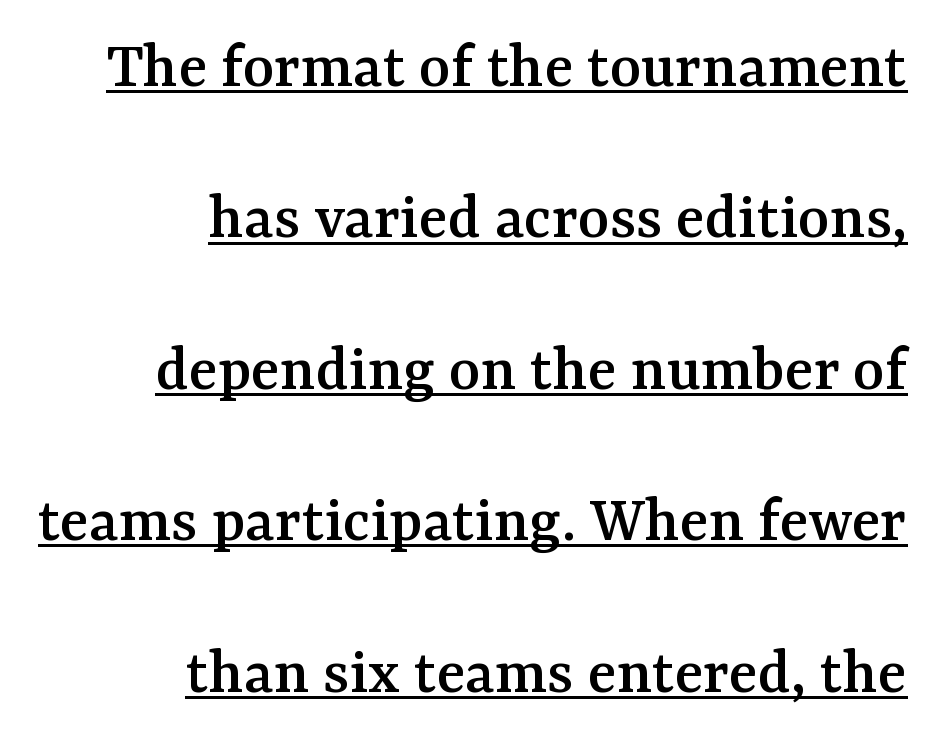
Q: Is the text italic (slanted)? A: No, it is upright.
Q: Is the typeface a serif or a sans-serif typeface? A: Serif.
Q: Is the text underlined? A: Yes.
Q: How is the paragraph aligned? A: Right-aligned.
Q: Is the spacing between letters normal or unusually wide? A: Normal.
Q: Is the spacing between lines tight, normal or loose? A: Loose.
Q: Width (condensed, normal, or wide)? A: Normal.
Q: Stroke contrast? A: Medium.
Q: x-height? A: Medium.
Q: Monospaced? A: No.
